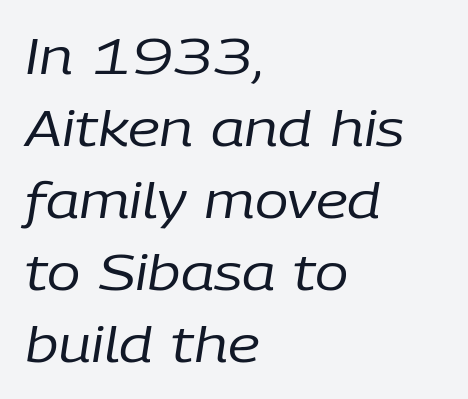
The image shows 50 px regular-weight type, italic (leaning right); set left-aligned, normal line spacing (1.44x), normal letter spacing, not underlined; low stroke contrast and a medium x-height.
